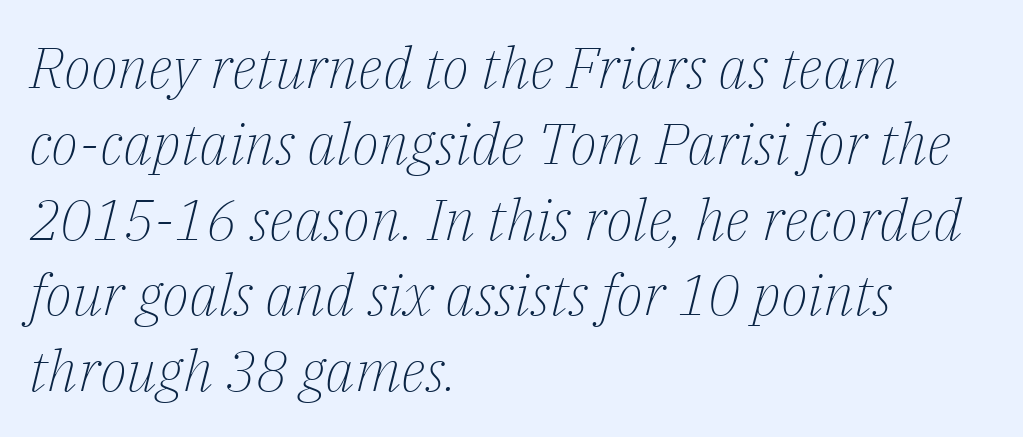
The image shows 57 px light serif type, italic (leaning right); set left-aligned, normal line spacing (1.33x), normal letter spacing, not underlined; low stroke contrast and a medium x-height.
